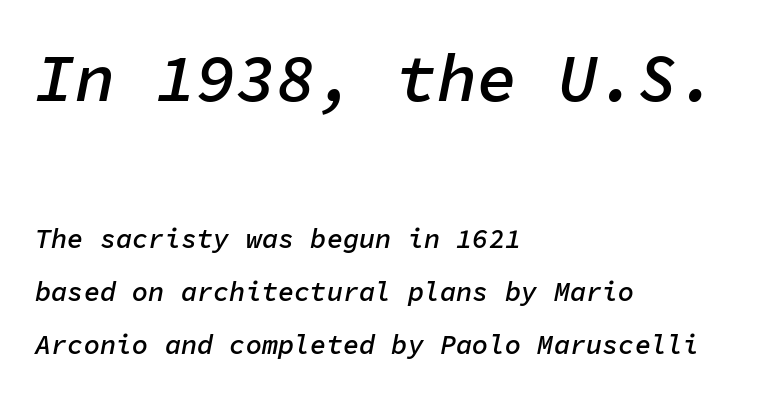
Compared with an ordinary text face, these strokes are moderately heavier — a semibold. Is the block centered? No — it sits flush against the left margin. These lines keep a tight, regular rhythm from letter to letter. Slanted lettering throughout. The rendering uses typewriter-style spacing with identical character cells.
